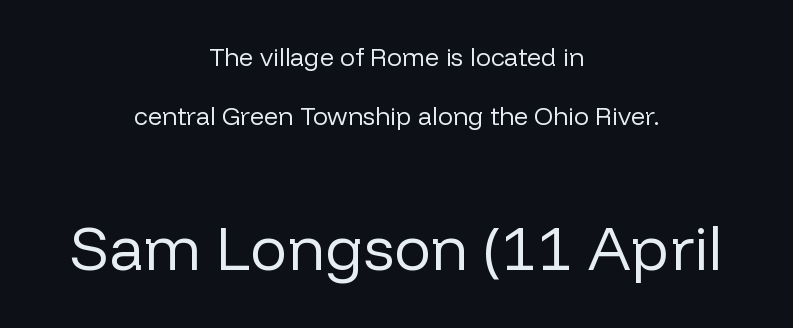
{"serif": "no", "italic": "no", "bold": "no", "weight": "regular", "width": "normal", "stroke_contrast": "low", "x_height": "medium", "monospaced": "no", "underline": "no", "align": "center", "line_spacing": "loose", "line_spacing_ratio": 2.35, "letter_spacing": "normal", "letter_spacing_em": 0.0, "larger_block": "second", "size_ratio": 2.48, "glyph_px": 62}
